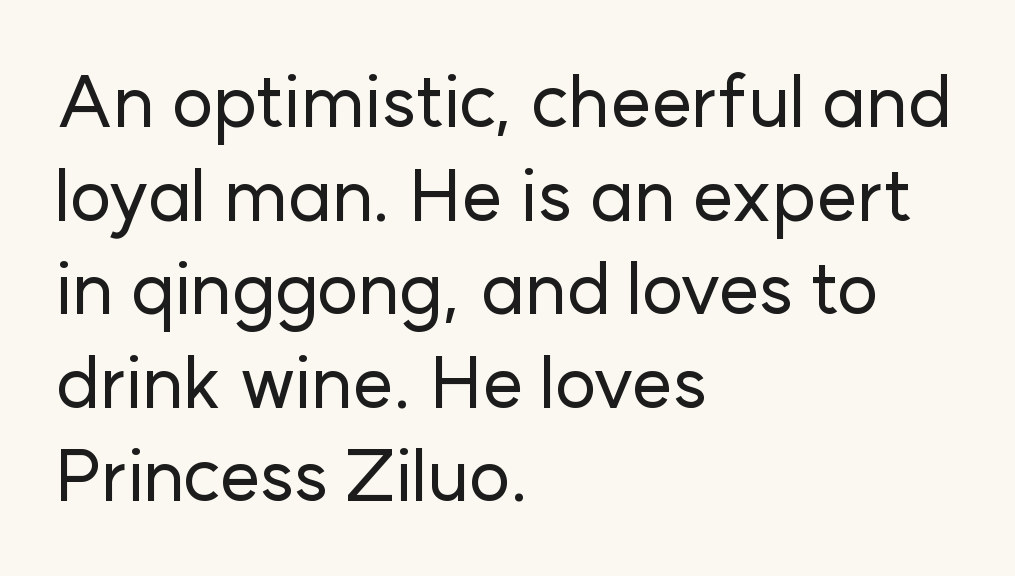
The image shows 72 px sans-serif type, upright; set left-aligned, normal line spacing (1.3x), normal letter spacing, not underlined; low stroke contrast and a medium x-height.
